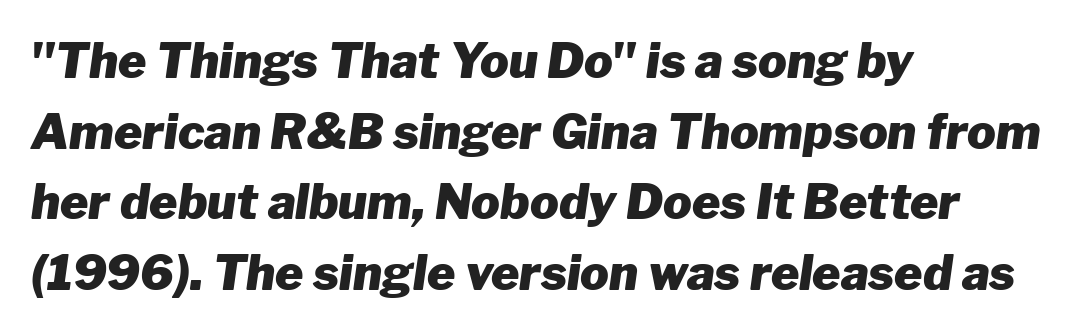
{"italic": "yes", "lean": "right", "slant_degrees": 8, "bold": "yes", "weight": "heavy", "width": "normal", "stroke_contrast": "low", "x_height": "medium", "monospaced": "no", "underline": "no", "align": "left", "line_spacing": "normal", "line_spacing_ratio": 1.47, "letter_spacing": "normal", "letter_spacing_em": 0.0, "glyph_px": 48}
